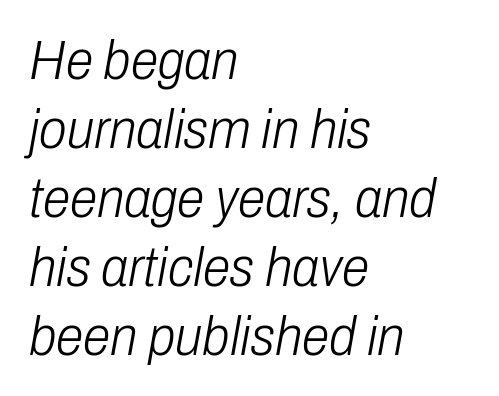
The glyphs look as if they've been sheared to an angle. Here the glyphs are tracked normally, forming tight word shapes. Which margin do the lines hug? The left one — the right edge is uneven. Weight: in the light-to-regular range.
